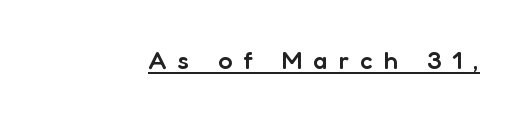
The image shows 25 px text type, upright; set unusually wide letter spacing (+0.45 em), underlined.
